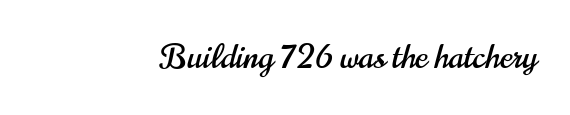
The image shows 34 px condensed sans-serif type; set normal letter spacing, not underlined; high stroke contrast and a small x-height.
